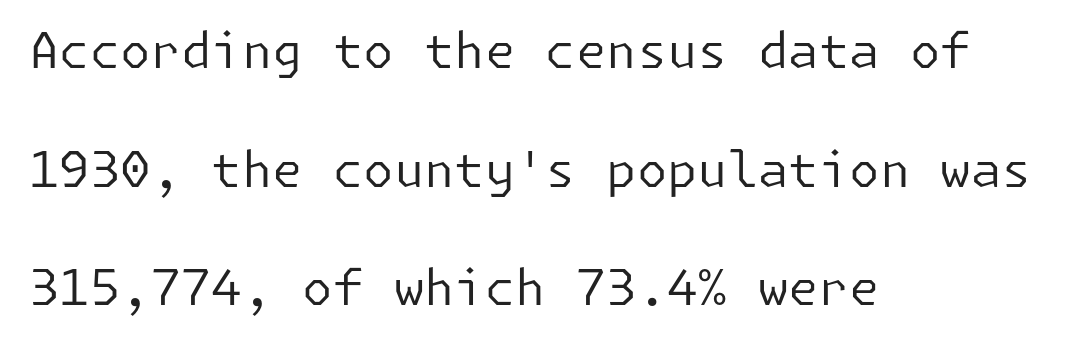
Nobody drew a line under any word here. Vertically, the passage feels expansive, rows floating well apart. Are there feet on the stems? There aren't — it's a sans. Posture: straight, roman, zero tilt.
